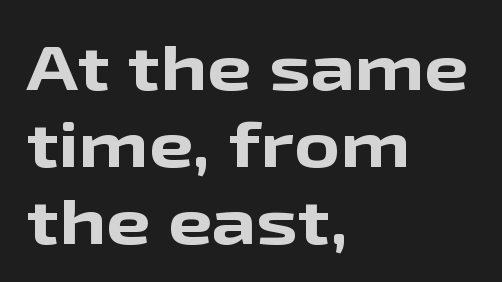
You could not count columns in this text — the font is proportionally spaced. Plain, unruled lines of type. Glyph-to-glyph distance matches everyday printed text. The glyphs in this specimen are sans serif. If you drew a ruler down the left edge, every line would touch it. Students, this is bold: see how much ink each stroke carries.
